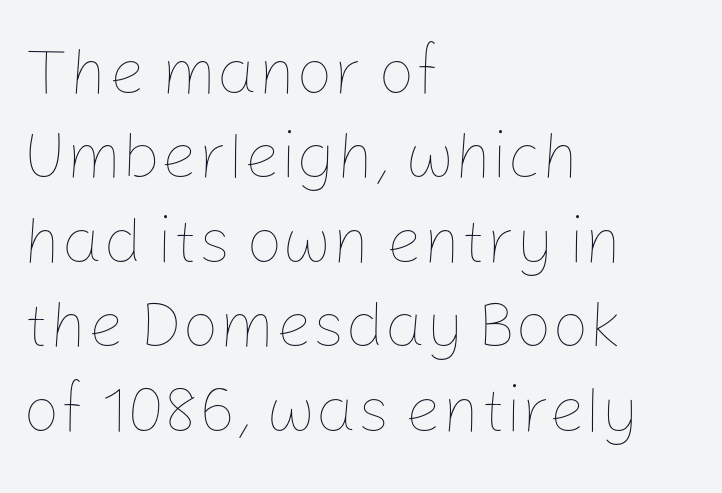
{"italic": "no", "bold": "no", "weight": "thin", "width": "normal", "stroke_contrast": "low", "x_height": "medium", "monospaced": "no", "underline": "no", "align": "left", "line_spacing": "normal", "line_spacing_ratio": 1.3, "letter_spacing": "normal", "letter_spacing_em": 0.0, "glyph_px": 65}
